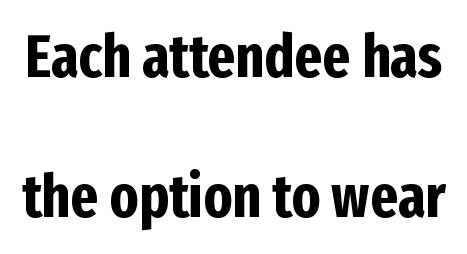
The image shows 60 px bold, condensed sans-serif type, upright; set loose line spacing (2.34x), normal letter spacing, not underlined; low stroke contrast and a medium x-height.
